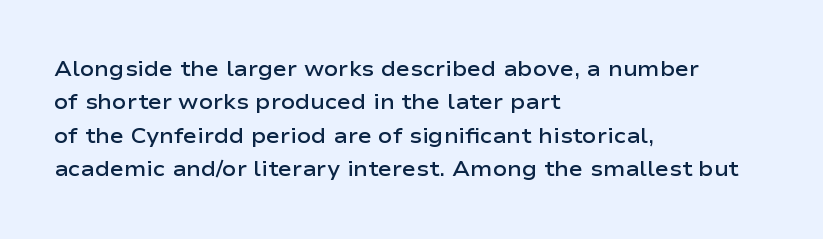
{"italic": "no", "bold": "semi", "underline": "no", "align": "left", "line_spacing": "normal", "line_spacing_ratio": 1.59, "letter_spacing": "normal", "letter_spacing_em": 0.0, "glyph_px": 21}
